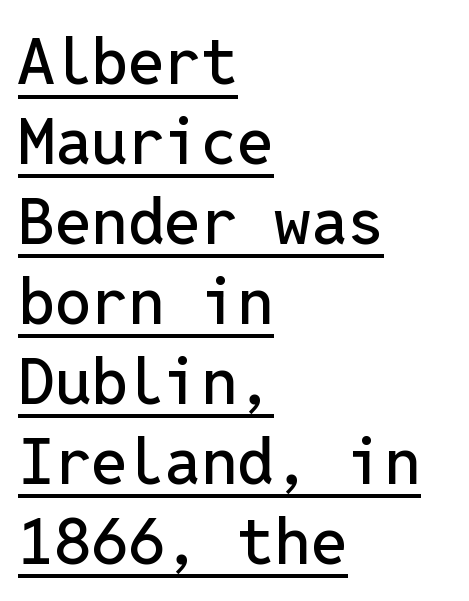
{"serif": "no", "italic": "no", "width": "normal", "stroke_contrast": "low", "x_height": "medium", "monospaced": "yes", "underline": "yes", "align": "left", "line_spacing_ratio": 1.23, "letter_spacing": "normal", "letter_spacing_em": 0.0, "glyph_px": 65}
